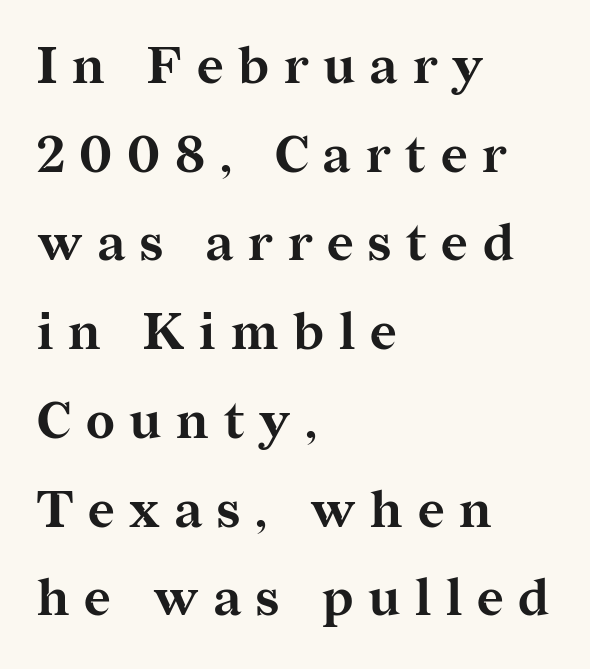
Q: Is the text bold? A: Yes.
Q: Is the text italic (slanted)? A: No, it is upright.
Q: Is the typeface a serif or a sans-serif typeface? A: Serif.
Q: Is the text underlined? A: No.
Q: How is the paragraph aligned? A: Left-aligned.
Q: Is the spacing between letters normal or unusually wide? A: Unusually wide.
Q: Width (condensed, normal, or wide)? A: Normal.
Q: Stroke contrast? A: Medium.
Q: x-height? A: Medium.
Q: Monospaced? A: No.
